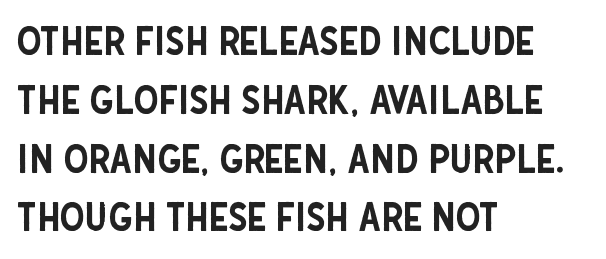
The paragraph shown leans on its left margin. Letter spacing: default. Each new line begins a customary step beneath the previous one. Here the designer chose a conventional face with non-uniform glyph widths. Posture: upright roman.
